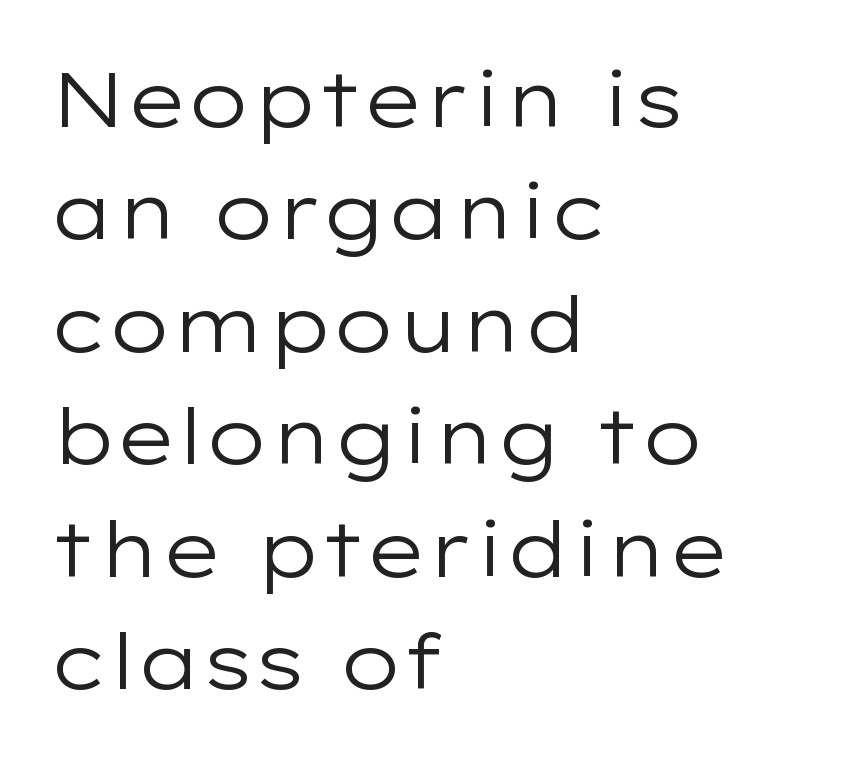
Q: Is the text bold? A: No.
Q: Is the text italic (slanted)? A: No, it is upright.
Q: Is the typeface a serif or a sans-serif typeface? A: Sans-serif.
Q: Is the text underlined? A: No.
Q: How is the paragraph aligned? A: Left-aligned.
Q: Is the spacing between letters normal or unusually wide? A: Normal.
Q: Is the spacing between lines tight, normal or loose? A: Normal.
Q: Width (condensed, normal, or wide)? A: Wide.
Q: Stroke contrast? A: Low.
Q: x-height? A: Medium.
Q: Monospaced? A: No.
